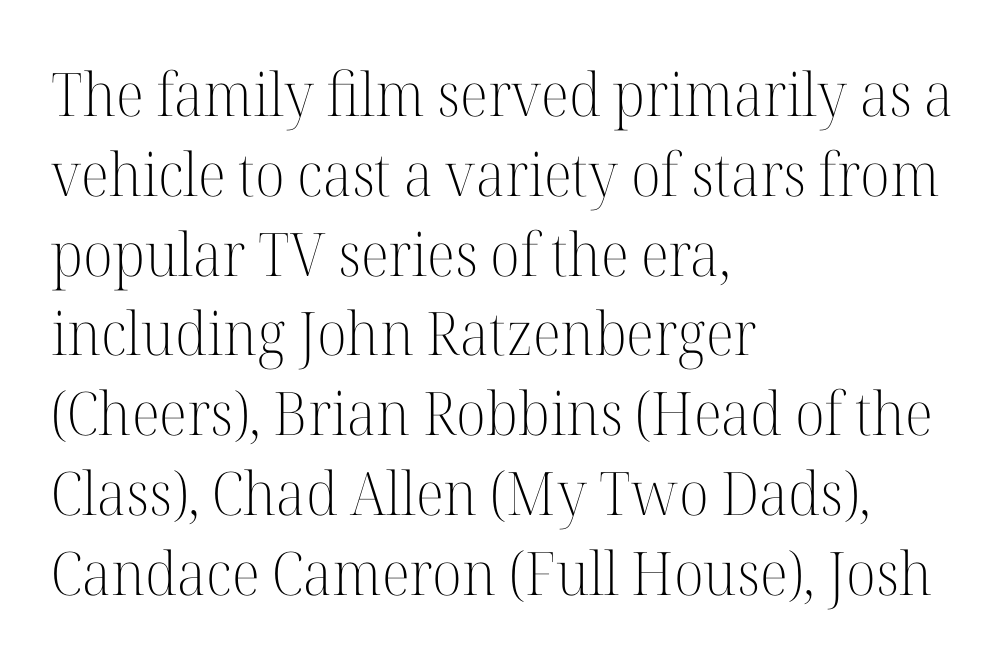
{"serif": "yes", "italic": "no", "bold": "no", "weight": "light", "width": "normal", "stroke_contrast": "high", "x_height": "medium", "monospaced": "no", "underline": "no", "align": "left", "line_spacing": "normal", "line_spacing_ratio": 1.33, "letter_spacing": "normal", "letter_spacing_em": 0.0, "glyph_px": 60}
